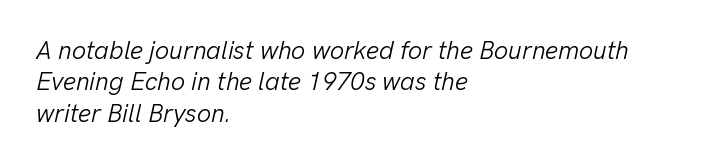
The rendering keeps characters at their native spacing. The rag falls on the right side of this text block. Quick note: interline space is typical. The face used here has a pronounced slope to its letters.
